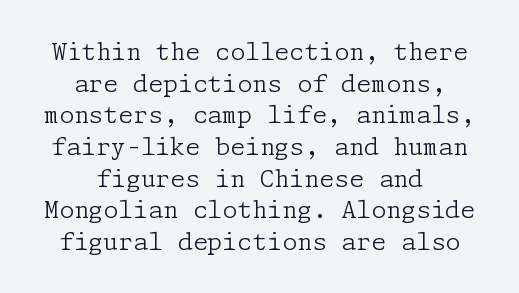
The horizontal fit of the characters is conventional and even. Posture: upright roman. The passage shown is not bold in any degree. The specimen omits any rule beneath the text block's lines. A typesetter would call this leading conventional body-copy spacing.
